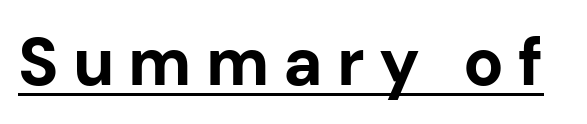
The image shows 67 px bold sans-serif type, upright; set unusually wide letter spacing (+0.21 em), underlined; low stroke contrast and a medium x-height.
